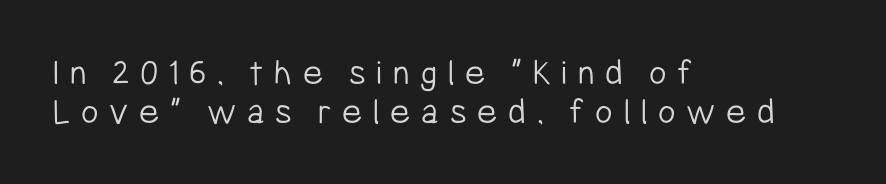
{"serif": "no", "italic": "no", "bold": "no", "weight": "light", "width": "condensed", "stroke_contrast": "low", "x_height": "medium", "monospaced": "no", "underline": "no", "align": "left", "line_spacing": "tight", "line_spacing_ratio": 1.02, "letter_spacing": "wide", "letter_spacing_em": 0.28, "glyph_px": 38}
